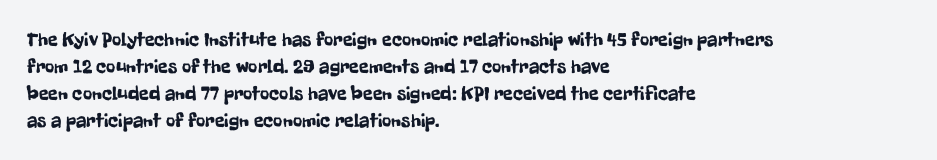
One-word summary of the alignment: left. The words here are not underlined. The passage shown stacks its lines at a standard gap. These lines were composed using upright roman letters.
